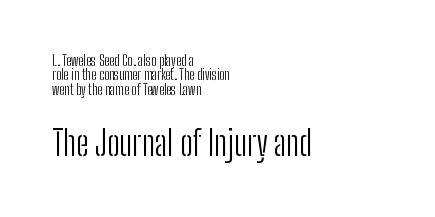
The image shows 34 px light, condensed sans-serif type, upright; set left-aligned, tight line spacing (1.02x), normal letter spacing, not underlined; the second (bottom) block is 2.43x larger; low stroke contrast and a medium x-height.
